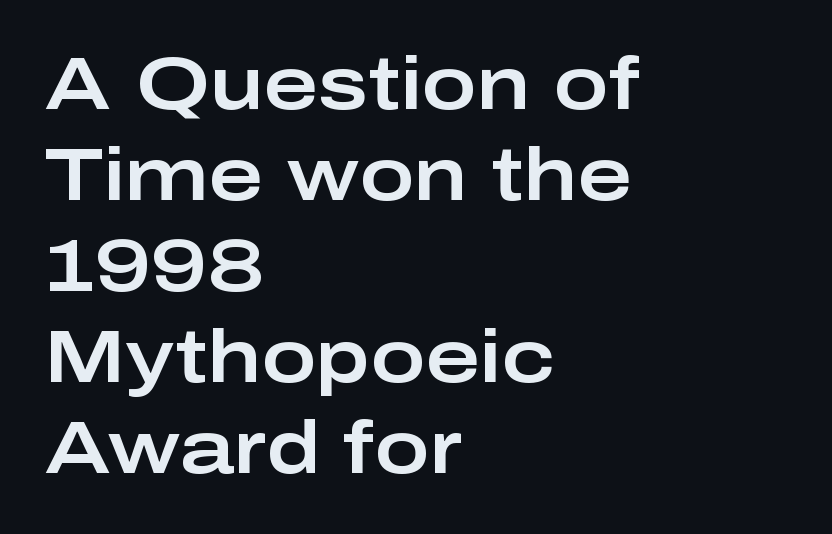
{"serif": "no", "italic": "no", "width": "wide", "stroke_contrast": "low", "x_height": "medium", "monospaced": "no", "underline": "no", "align": "left", "line_spacing_ratio": 1.23, "letter_spacing": "normal", "letter_spacing_em": 0.0, "glyph_px": 74}
